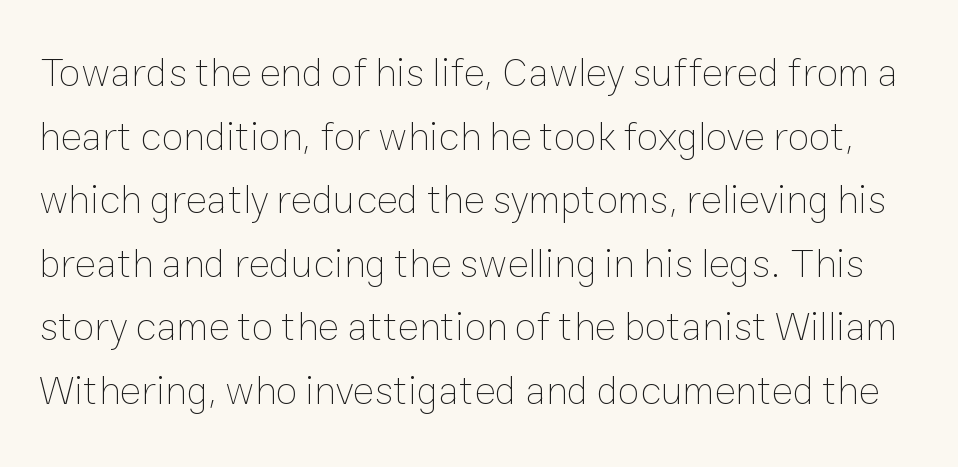
Does the leading feel generous? No, just average. Anything drawn beneath the words? Only blank space. You could not count columns in this text — the font is proportionally spaced. Style check: upright. The passage shown has conventional tracking throughout.
